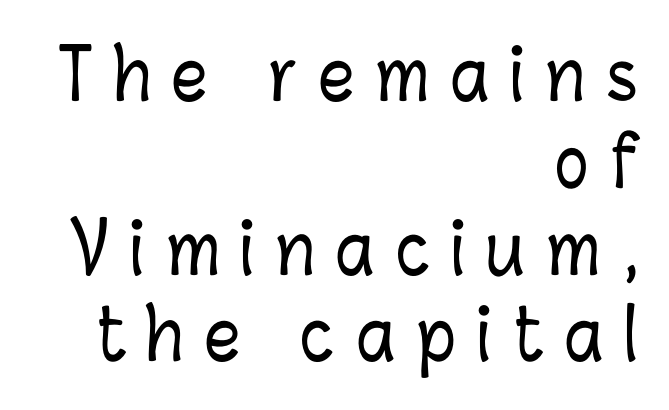
This sample is right-justified, so line beginnings fall wherever the words allow. Looks like regular typesetting: each glyph gets only the width it needs. There is plenty of visible air inserted between adjacent glyphs. The letters stand upright; this is a roman face. Bare-footed words on every line.
